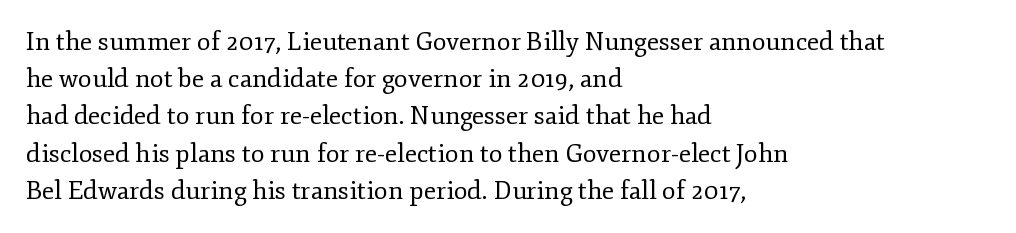
Each new line begins a customary step beneath the previous one. In CSS terms this would be text-align: left. Every character sits straight up, as roman type does. Inter-character spacing is left at the font's built-in metrics.
